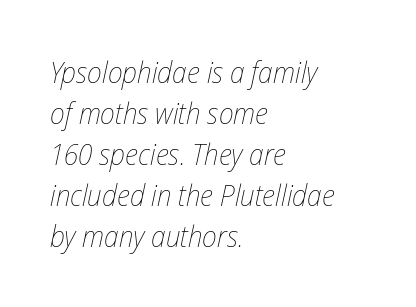
Q: Is the text bold? A: No.
Q: Is the text italic (slanted)? A: Yes, it leans right by about 12 degrees.
Q: Is the text underlined? A: No.
Q: How is the paragraph aligned? A: Left-aligned.
Q: Is the spacing between letters normal or unusually wide? A: Normal.
Q: Is the spacing between lines tight, normal or loose? A: Normal.
Q: Width (condensed, normal, or wide)? A: Condensed.
Q: Stroke contrast? A: Low.
Q: x-height? A: Medium.
Q: Monospaced? A: No.
